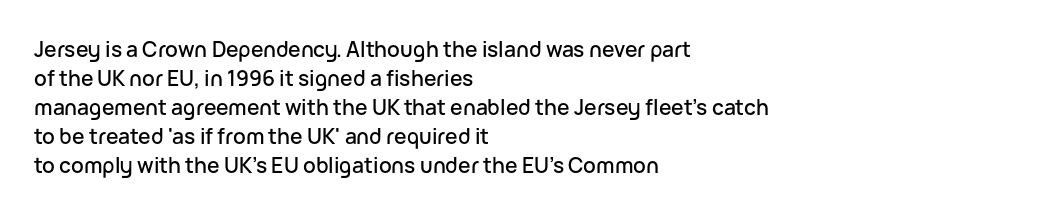
Does the leading feel generous? No, just average. Nobody touched the tracking dial on this one. This is the regular roman posture of the typeface. Visually the block forms a straight wall on the left and a jagged coastline on the right.
